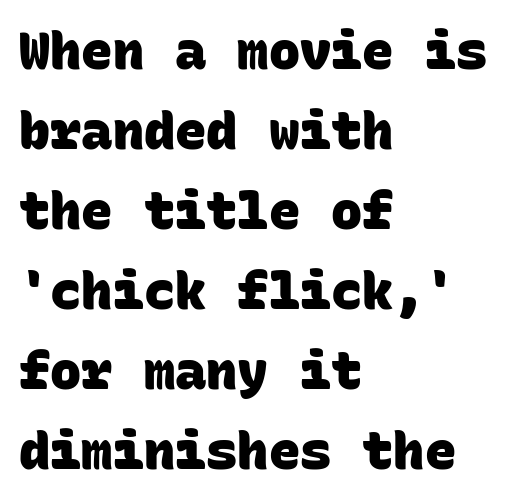
{"serif": "no", "bold": "yes", "weight": "heavy", "width": "normal", "stroke_contrast": "low", "x_height": "large", "monospaced": "yes", "underline": "no", "align": "left", "line_spacing": "normal", "line_spacing_ratio": 1.54, "letter_spacing": "normal", "letter_spacing_em": 0.0, "glyph_px": 52}
